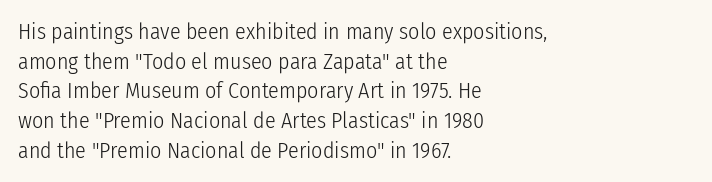
The image shows 22 px text type, upright; set left-aligned, normal line spacing (1.35x), normal letter spacing, not underlined.
